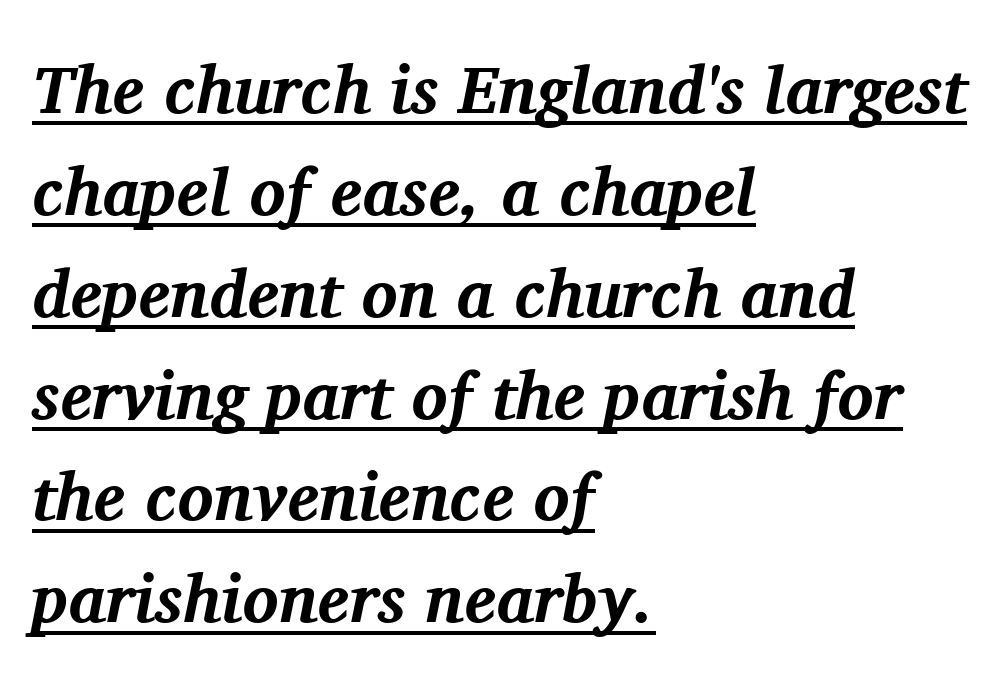
Q: Is the text bold? A: Yes.
Q: Is the text italic (slanted)? A: Yes, it leans right by about 11 degrees.
Q: Is the typeface a serif or a sans-serif typeface? A: Serif.
Q: Is the text underlined? A: Yes.
Q: How is the paragraph aligned? A: Left-aligned.
Q: Is the spacing between letters normal or unusually wide? A: Normal.
Q: Is the spacing between lines tight, normal or loose? A: Normal.
Q: Width (condensed, normal, or wide)? A: Normal.
Q: Stroke contrast? A: Medium.
Q: x-height? A: Medium.
Q: Monospaced? A: No.
